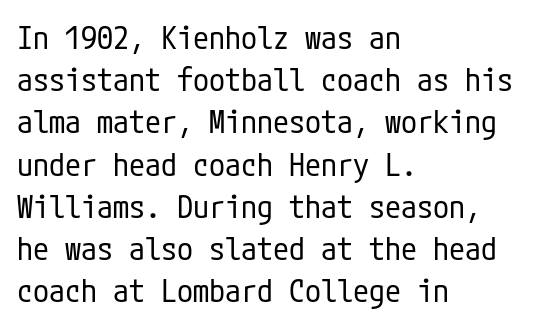
{"serif": "no", "italic": "no", "bold": "no", "weight": "regular", "width": "condensed", "stroke_contrast": "low", "x_height": "medium", "underline": "no", "align": "left", "line_spacing": "normal", "line_spacing_ratio": 1.32, "letter_spacing": "normal", "letter_spacing_em": 0.0, "glyph_px": 32}
